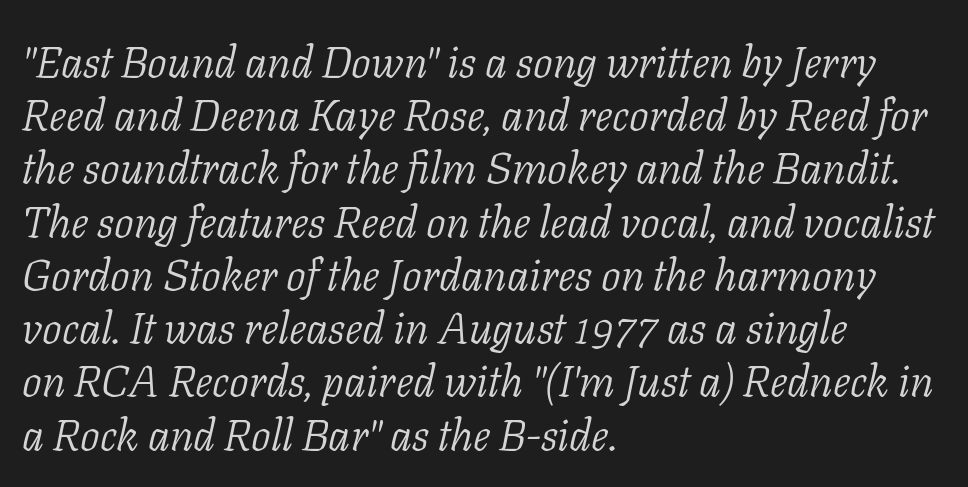
Note the varied advance widths — an 'i' is clearly narrower than an 'm'. Horizontally, the lines are justified to the leading edge only. This is serif lettering, the kind often seen in printed books. Plain, unruled lines of type. Italic: yes, the glyphs are oblique. Glyph-to-glyph distance matches everyday printed text.
